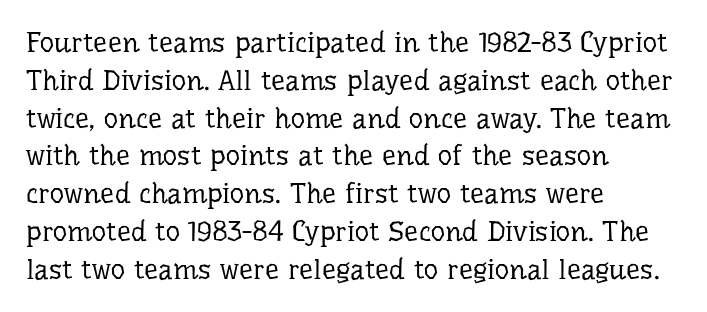
The image shows 28 px regular-weight serif type, upright; set left-aligned, normal line spacing (1.35x), normal letter spacing, not underlined; low stroke contrast and a medium x-height.
